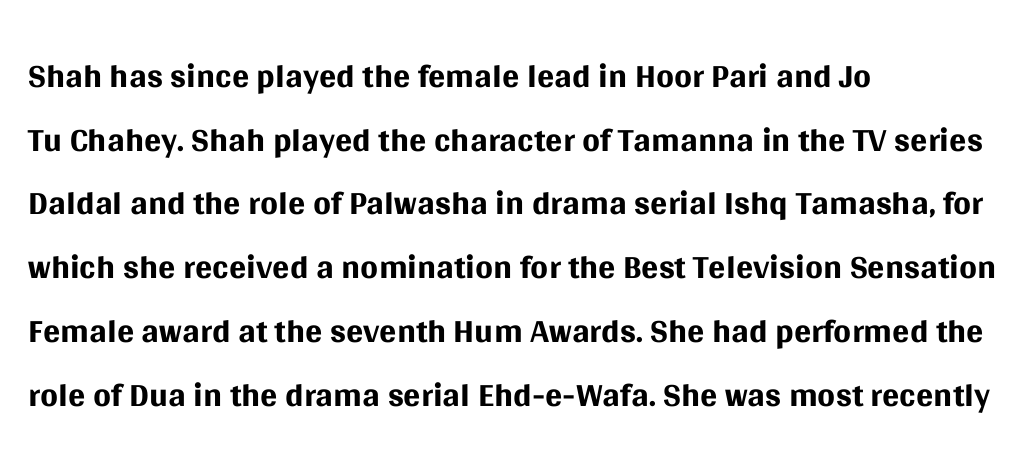
The image shows 51 px regular-weight sans-serif type, upright; set left-aligned, normal line spacing (1.25x), normal letter spacing, not underlined; medium stroke contrast and a large x-height.
